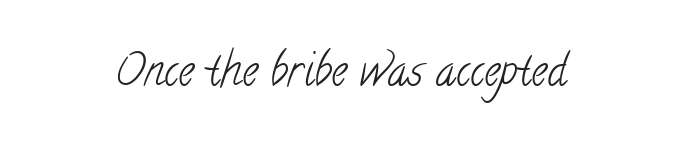
{"serif": "yes", "bold": "no", "weight": "light", "width": "condensed", "stroke_contrast": "low", "x_height": "small", "monospaced": "no", "underline": "no", "letter_spacing": "normal", "letter_spacing_em": 0.0, "glyph_px": 44}
